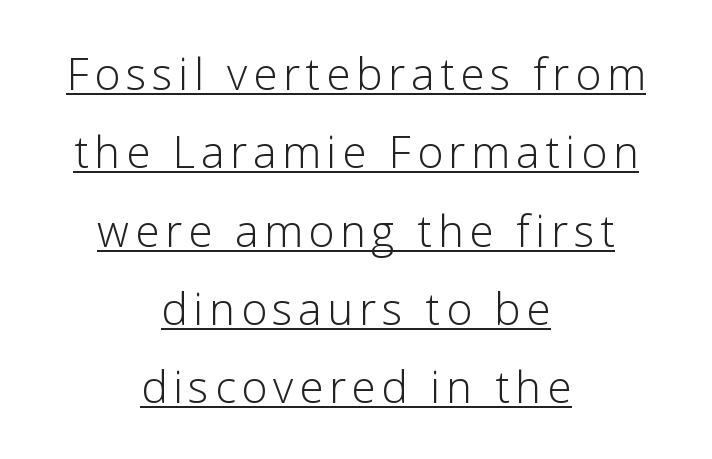
{"serif": "no", "italic": "no", "bold": "no", "weight": "light", "width": "normal", "stroke_contrast": "low", "x_height": "medium", "monospaced": "no", "underline": "yes", "align": "center", "line_spacing_ratio": 1.78, "glyph_px": 44}
